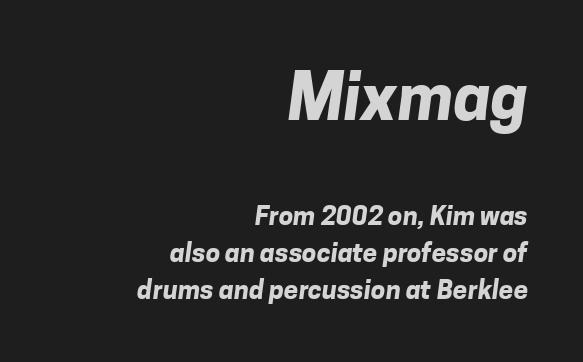
The image shows 65 px bold sans-serif type; set right-aligned, normal line spacing (1.42x), normal letter spacing, not underlined; the first (top) block is 2.5x larger; low stroke contrast and a medium x-height.
